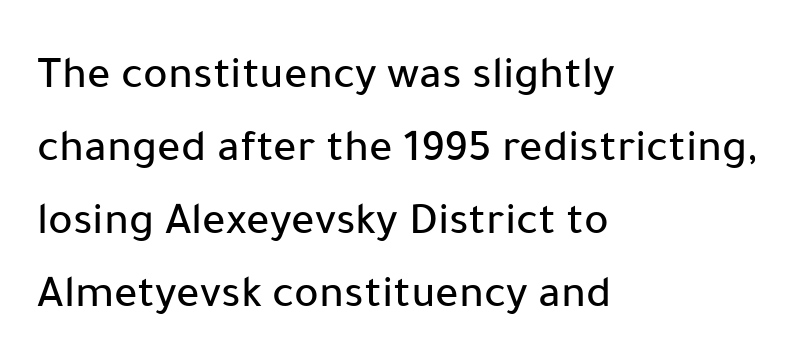
The image shows 46 px sans-serif type, upright; set left-aligned, normal line spacing (1.59x), normal letter spacing, not underlined; low stroke contrast and a medium x-height.
